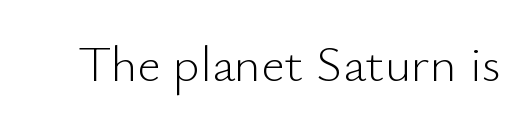
The image shows 51 px light sans-serif type, upright; set normal letter spacing, not underlined; low stroke contrast and a small x-height.
